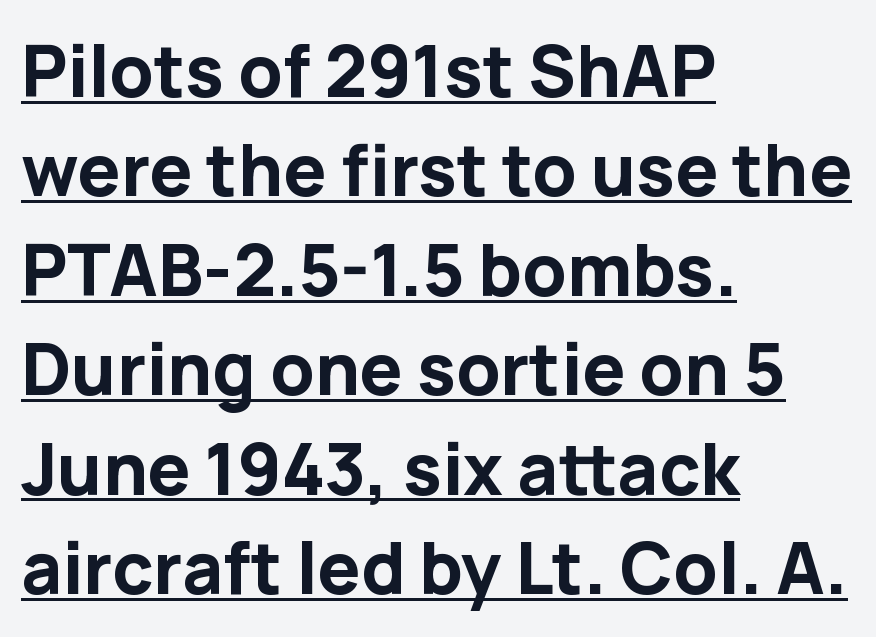
Character widths vary here, with narrow letters taking less room than wide ones. Emphasis is given by a line drawn under the lettering. The font's upright variant was chosen for this text. The strokes are fattened all the way to bold. This sample is left-justified, so line endings fall wherever the words run out.
